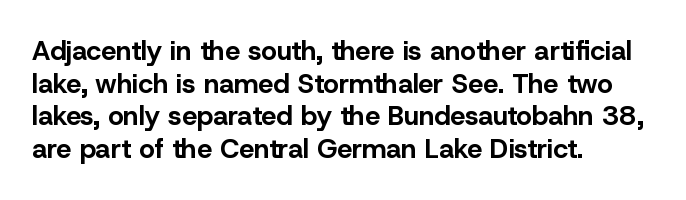
Q: Is the text bold? A: Yes.
Q: Is the text italic (slanted)? A: No, it is upright.
Q: Is the text underlined? A: No.
Q: How is the paragraph aligned? A: Left-aligned.
Q: Is the spacing between letters normal or unusually wide? A: Normal.
